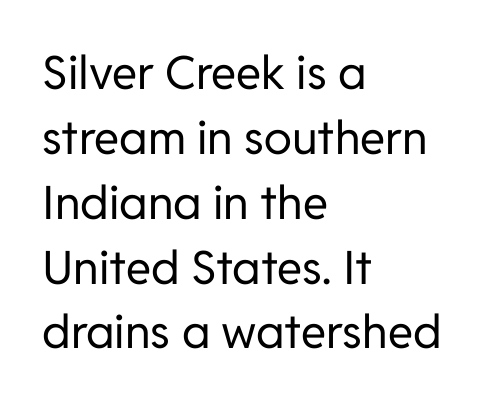
Leading: standard. Nothing sits at the stroke ends, so this counts as sans-serif. Quick note: not italic, upright. A clean baseline with only descenders dipping below it.
